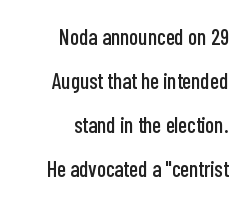
Q: Is the text italic (slanted)? A: No, it is upright.
Q: Is the text underlined? A: No.
Q: How is the paragraph aligned? A: Right-aligned.
Q: Is the spacing between letters normal or unusually wide? A: Normal.
Q: Is the spacing between lines tight, normal or loose? A: Loose.
